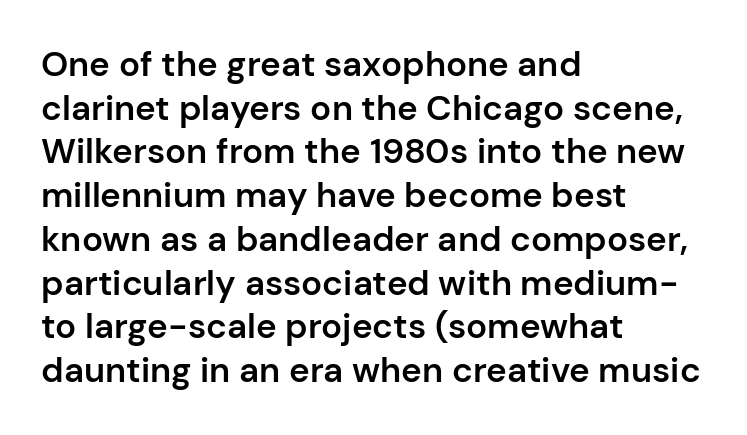
Type style note: lacks serifs. Notice how the passage keeps a crisp vertical edge on the left only. The gap between lines stays unmarked. Every letter is mildly thick-stroked: semibold rather than bold.
